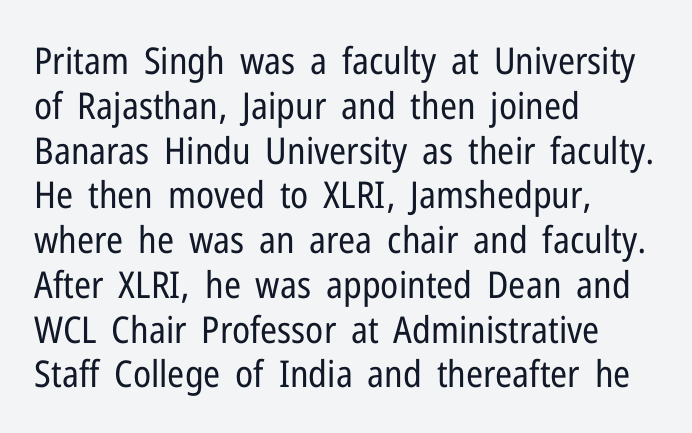
The image shows 37 px regular-weight, condensed sans-serif type, upright; set left-aligned, line spacing 1.21x, normal letter spacing, not underlined; low stroke contrast and a medium x-height.
